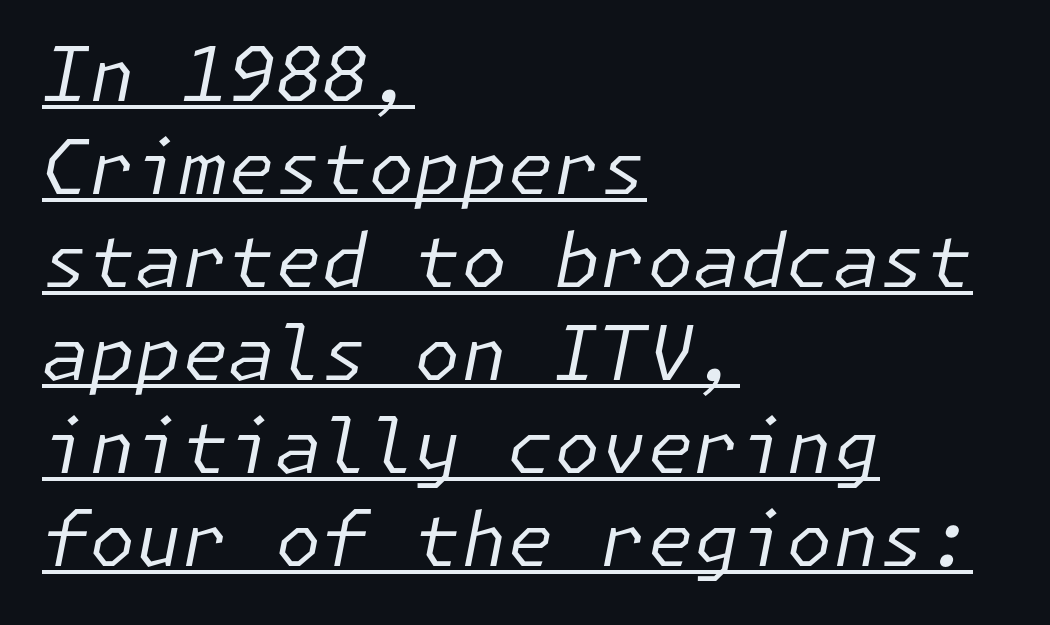
The image shows 75 px regular-weight type, italic (leaning right); set left-aligned, line spacing 1.24x, normal letter spacing, underlined; low stroke contrast and a medium x-height.
